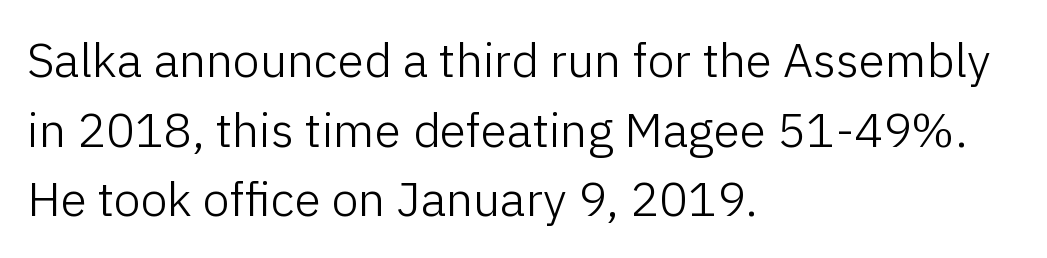
{"serif": "no", "italic": "no", "bold": "no", "weight": "light", "width": "normal", "stroke_contrast": "low", "x_height": "medium", "monospaced": "no", "underline": "no", "align": "left", "line_spacing": "normal", "line_spacing_ratio": 1.45, "letter_spacing": "normal", "letter_spacing_em": 0.0, "glyph_px": 48}
